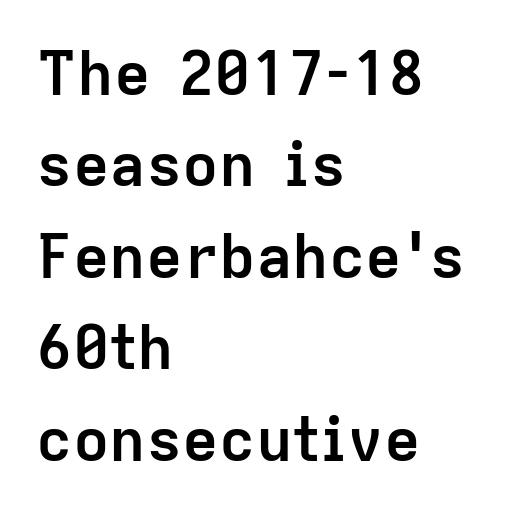
The image shows 61 px semibold sans-serif type, upright; set left-aligned, normal line spacing (1.5x), normal letter spacing, not underlined; low stroke contrast and a medium x-height.
